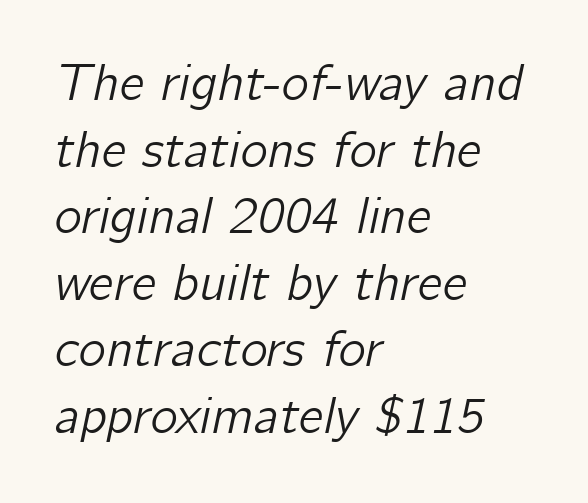
Varying glyph widths throughout — classic text-font behaviour. No word sits above an underline. Leading matches the norm, producing a regular column. Where is the straight margin? On the left. The horizontal fit of the characters is conventional and even.
